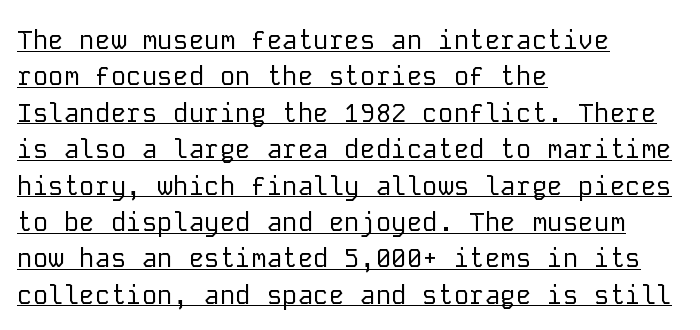
{"italic": "no", "bold": "no", "underline": "yes", "align": "left", "line_spacing": "normal", "line_spacing_ratio": 1.4, "letter_spacing": "normal", "letter_spacing_em": 0.0, "glyph_px": 26}
